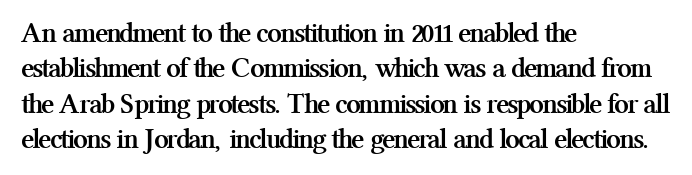
{"serif": "yes", "italic": "no", "bold": "yes", "weight": "semibold", "width": "normal", "stroke_contrast": "medium", "x_height": "medium", "monospaced": "no", "underline": "no", "align": "left", "line_spacing_ratio": 1.22, "letter_spacing": "normal", "letter_spacing_em": 0.0, "glyph_px": 29}
